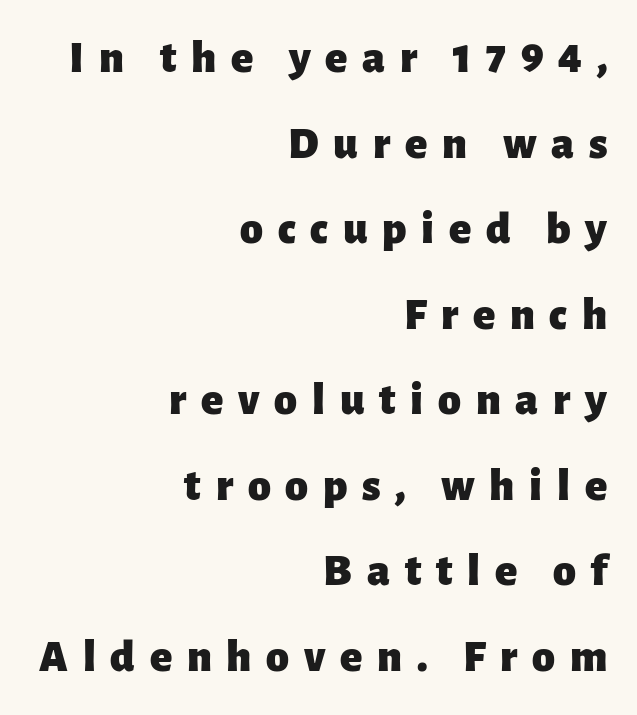
These words are printed bold, with thick strokes throughout. Nope, no serifs anywhere on these letters. Underlining? Definitely not there. Does the copy run flush right? Yes — the right margin is perfectly even.
